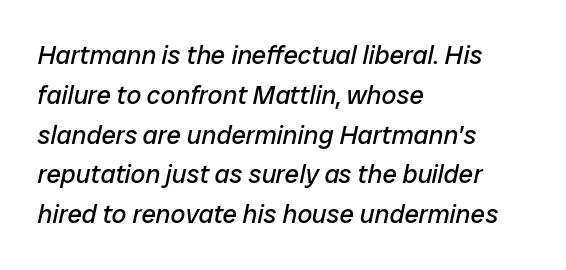
{"italic": "yes", "lean": "right", "slant_degrees": 12, "bold": "no", "underline": "no", "align": "left", "line_spacing": "normal", "line_spacing_ratio": 1.53, "letter_spacing": "normal", "letter_spacing_em": 0.0, "glyph_px": 26}
